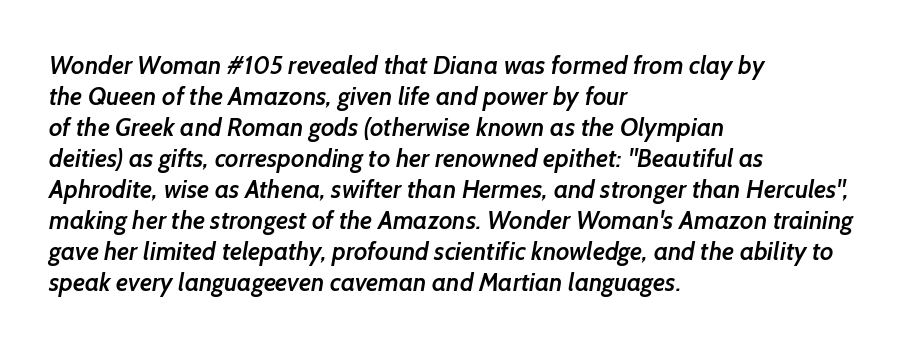
Check under the words: just untouched page. This rendering leaves character spacing at its baseline value. Typographic density is moderately raised because the face is semibold. Leftover space on each line is placed entirely after the last word.
